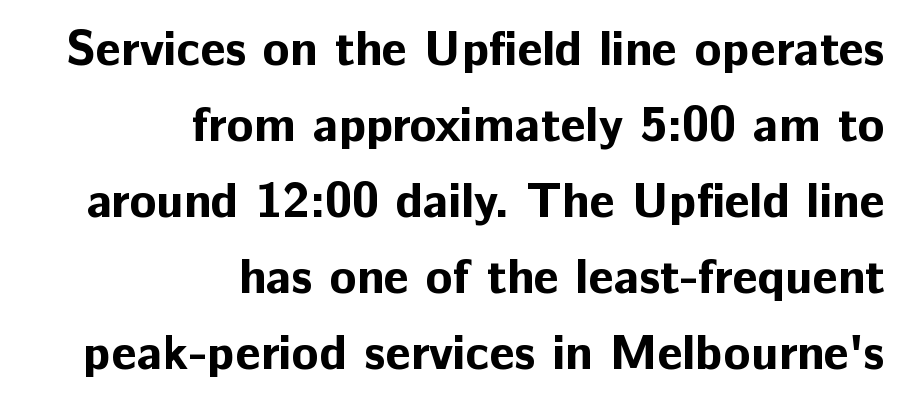
The axis of the letterforms is exactly vertical. Think of a printed novel: that variable character pitch is what you see here. Tracking value appears to be zero — textbook default spacing. Check the space under the baseline: it is left empty. A typesetter would call this leading conventional body-copy spacing. The typeface chosen for these lines omits serifs.
